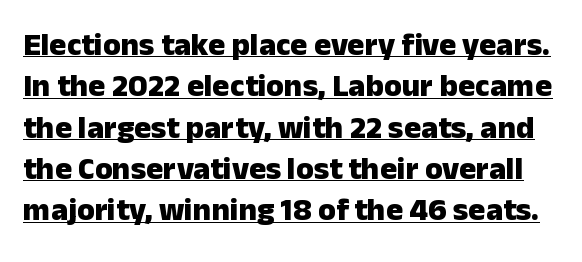
The image shows 32 px heavy sans-serif type, upright; set normal line spacing (1.29x), normal letter spacing, underlined; low stroke contrast and a medium x-height.
